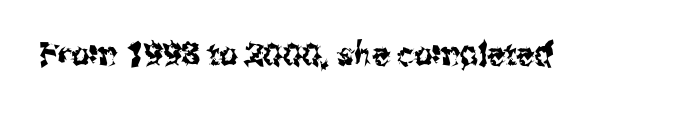
The image shows 32 px condensed sans-serif type, upright; set normal letter spacing, not underlined; medium stroke contrast and a medium x-height.
